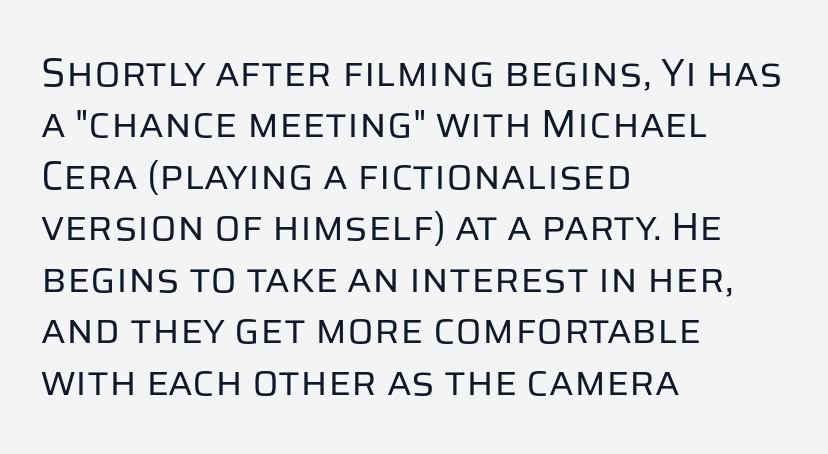
{"serif": "no", "italic": "no", "bold": "no", "weight": "regular", "width": "normal", "stroke_contrast": "low", "x_height": "large", "monospaced": "no", "underline": "no", "align": "left", "line_spacing": "normal", "line_spacing_ratio": 1.32, "letter_spacing": "normal", "letter_spacing_em": 0.0, "glyph_px": 39}
